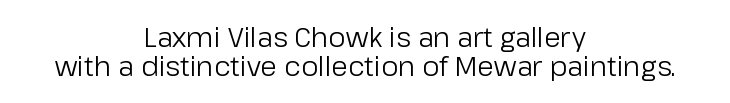
The image shows 27 px text type, upright; set centered, tight line spacing (1.09x), normal letter spacing, not underlined.
